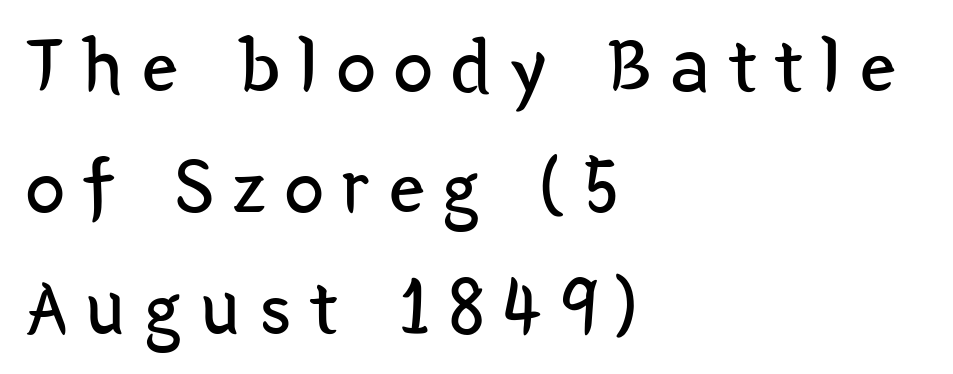
Beneath every word, the page is bare. The type family on display is of the sans-serif kind. The block of text has a typical density, with ordinary space between rows. The typography opts for an upright posture over an oblique one. Here the glyphs are tracked loosely, breaking word shapes into spaced letters.
